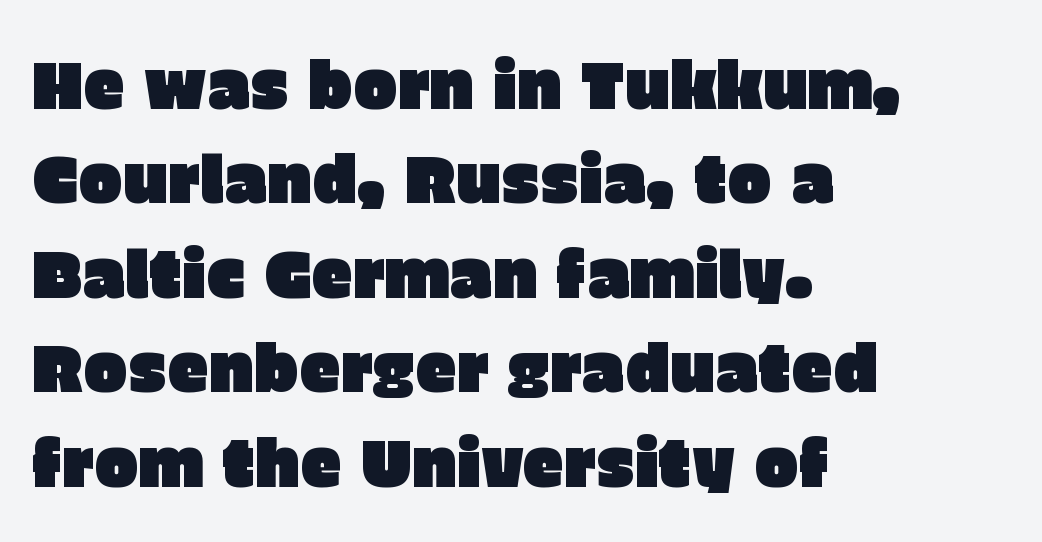
Normally led — the rows are evenly, conventionally spaced. Is this a sans? Yes — the strokes have no serifs. Words appear dense and cohesive because spacing is normal. The gap between lines stays unmarked. Looks like regular typesetting: each glyph gets only the width it needs. When letters stand straight like this, we call the style roman or upright.
